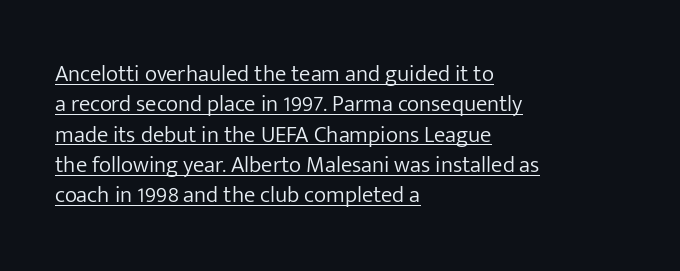
The image shows 23 px text type, upright; set left-aligned, normal line spacing (1.32x), normal letter spacing, underlined.
